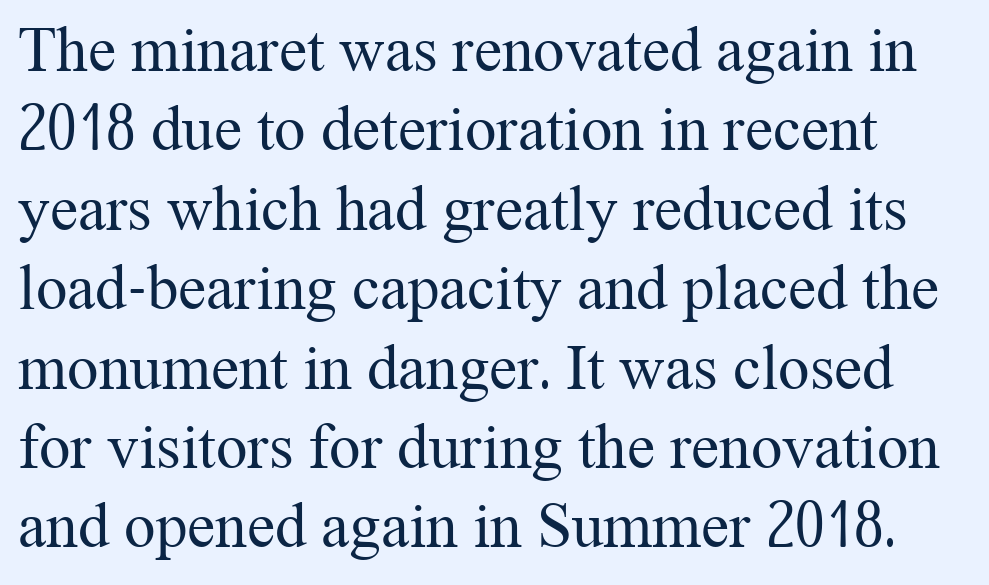
The image shows 63 px regular-weight serif type, upright; set normal line spacing (1.26x), normal letter spacing, not underlined; medium stroke contrast and a medium x-height.
